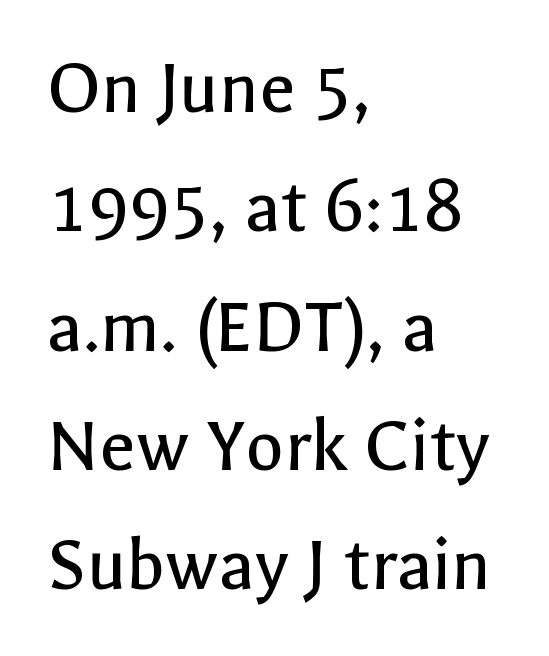
The compositor pushed each line to the left boundary. Serif or sans? Sans — the stroke terminals are bare. Style check: upright. Each row of text sits above clean, open space. Looks like regular typesetting: each glyph gets only the width it needs. Nothing heavy about these letters — not bold at all.
